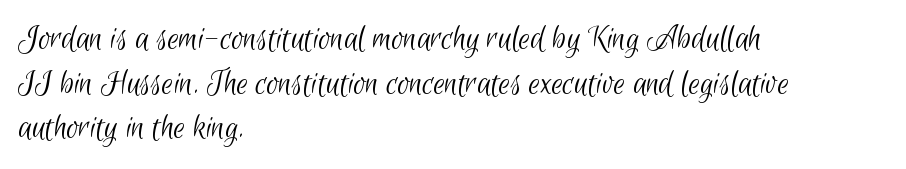
The image shows 36 px light, condensed sans-serif type; set left-aligned, line spacing 1.24x, normal letter spacing, not underlined; low stroke contrast and a small x-height.
